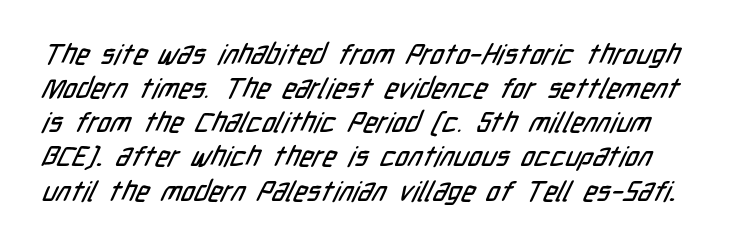
Descenders hang freely into open space. Inter-character spacing is left at the font's built-in metrics. These lines are rendered in a variable-pitch font. A typesetter would label this face a sans.
